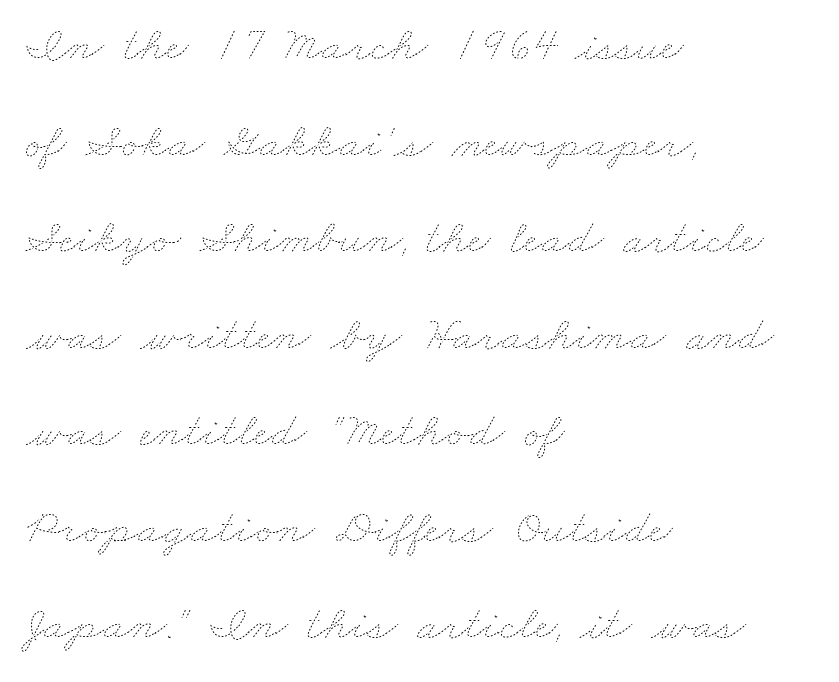
{"bold": "no", "weight": "thin", "width": "wide", "stroke_contrast": "low", "x_height": "small", "monospaced": "no", "underline": "no", "align": "left", "line_spacing": "loose", "line_spacing_ratio": 1.97, "letter_spacing": "normal", "letter_spacing_em": 0.0, "glyph_px": 49}
